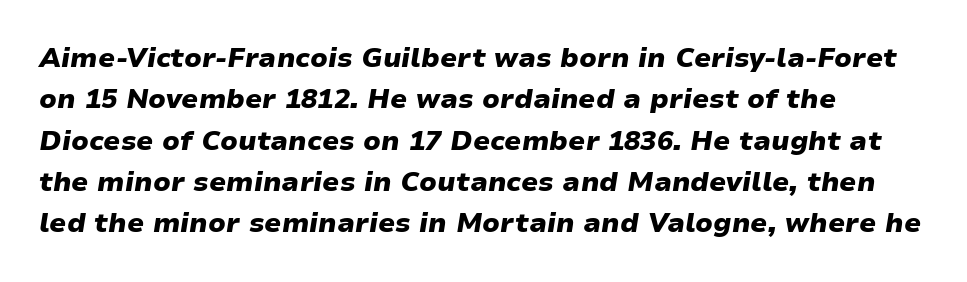
{"italic": "yes", "lean": "right", "slant_degrees": 9, "bold": "yes", "underline": "no", "align": "left", "line_spacing": "normal", "line_spacing_ratio": 1.53, "letter_spacing": "normal", "letter_spacing_em": 0.0, "glyph_px": 27}
